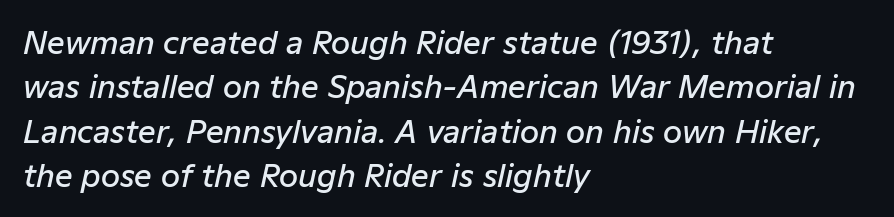
{"italic": "yes", "lean": "right", "slant_degrees": 12, "bold": "semi", "weight": "semibold", "width": "normal", "stroke_contrast": "low", "x_height": "medium", "monospaced": "no", "underline": "no", "align": "left", "line_spacing": "normal", "line_spacing_ratio": 1.43, "letter_spacing": "normal", "letter_spacing_em": 0.0, "glyph_px": 31}
